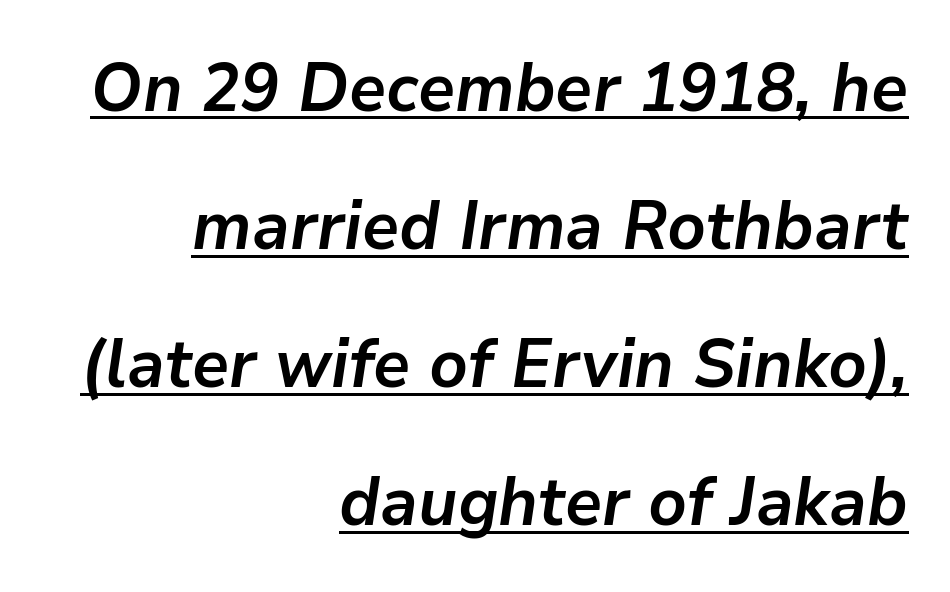
Looks like someone drew a line under every word here. The letters sit at their default tracking, neither squeezed nor spread. Weight: bold. The rendering uses natural spacing where letterforms have individual widths. The text carries the slant typical of an italic or oblique font.
